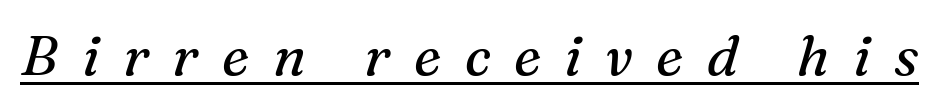
Q: Is the text bold? A: No.
Q: Is the text italic (slanted)? A: Yes, it leans right by about 16 degrees.
Q: Is the typeface a serif or a sans-serif typeface? A: Serif.
Q: Is the text underlined? A: Yes.
Q: Is the spacing between letters normal or unusually wide? A: Unusually wide.
Q: Width (condensed, normal, or wide)? A: Normal.
Q: Stroke contrast? A: Medium.
Q: x-height? A: Medium.
Q: Monospaced? A: No.
